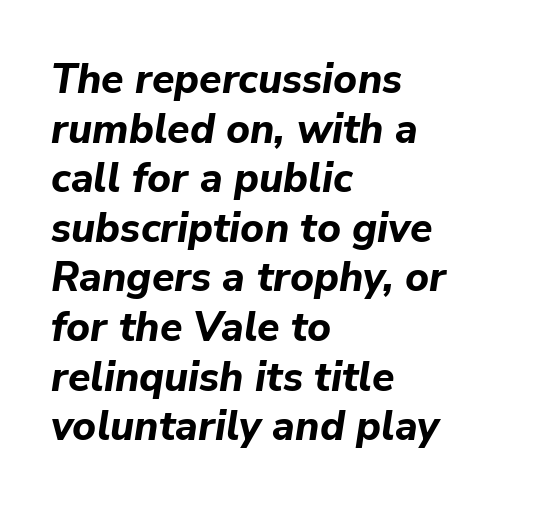
The string is rendered with underlining switched off. Compared with ordinary roman type, these characters are visibly tilted. Do the characters align in a grid? No, the font is proportional. Visually the block forms a straight wall on the left and a jagged coastline on the right. Inter-character spacing is left at the font's built-in metrics.
